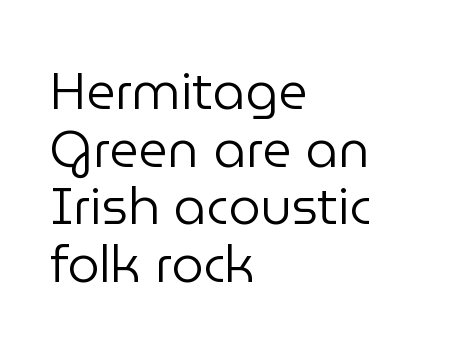
The image shows 51 px regular-weight sans-serif type, upright; set left-aligned, tight line spacing (1.13x), normal letter spacing, not underlined; low stroke contrast and a medium x-height.
